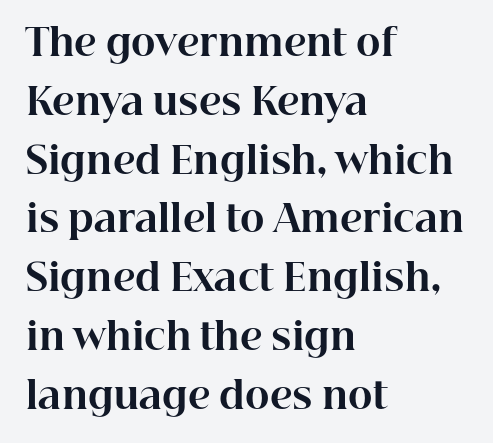
Q: Is the text bold? A: Yes.
Q: Is the text italic (slanted)? A: No, it is upright.
Q: Is the typeface a serif or a sans-serif typeface? A: Serif.
Q: Is the text underlined? A: No.
Q: How is the paragraph aligned? A: Left-aligned.
Q: Is the spacing between letters normal or unusually wide? A: Normal.
Q: Is the spacing between lines tight, normal or loose? A: Normal.
Q: Width (condensed, normal, or wide)? A: Normal.
Q: Stroke contrast? A: High.
Q: x-height? A: Medium.
Q: Monospaced? A: No.
